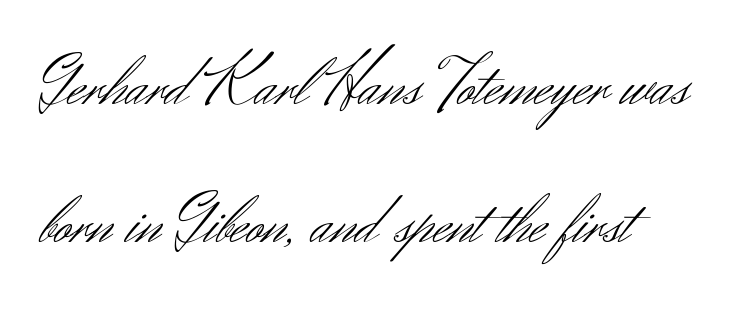
{"serif": "no", "bold": "no", "weight": "light", "width": "normal", "stroke_contrast": "medium", "x_height": "small", "monospaced": "no", "underline": "no", "align": "left", "line_spacing": "loose", "line_spacing_ratio": 1.97, "letter_spacing": "normal", "letter_spacing_em": 0.0, "glyph_px": 70}
